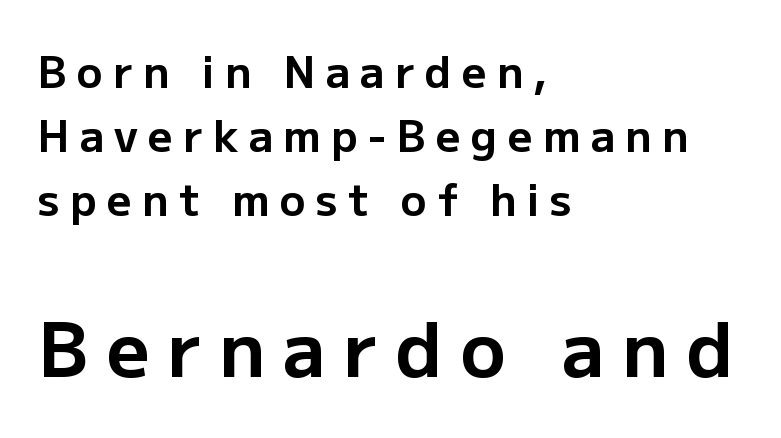
You can tell from the bare stems that sans-serif type was used. Inter-character spacing is expanded well beyond the font's built-in metrics. The glyphs are unaccompanied by any horizontal stroke below them. The face used here has the dense, thick strokes of a bold. What's the leading like? Ordinary, nothing unusual. A classic flush-left, rag-right setting is used for this passage.
